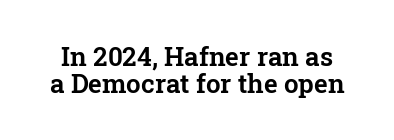
Each new line begins almost immediately beneath the previous one. Check the space under the baseline: it is left empty. Do the letters lean? They stand straight. The letterforms sit shoulder to shoulder at normal distance.
